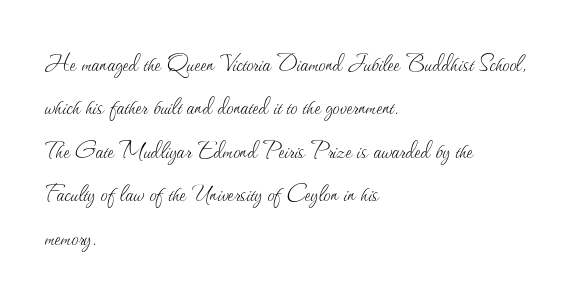
Q: Is the text bold? A: No.
Q: Is the text italic (slanted)? A: Yes.
Q: Is the text underlined? A: No.
Q: How is the paragraph aligned? A: Left-aligned.
Q: Is the spacing between letters normal or unusually wide? A: Normal.
Q: Is the spacing between lines tight, normal or loose? A: Normal.
Q: Width (condensed, normal, or wide)? A: Normal.
Q: Stroke contrast? A: Medium.
Q: x-height? A: Small.
Q: Monospaced? A: No.
